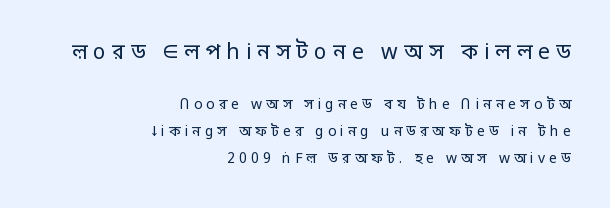
{"italic": "no", "bold": "no", "underline": "no", "align": "right", "line_spacing": "loose", "line_spacing_ratio": 1.92, "letter_spacing": "wide", "letter_spacing_em": 0.29, "larger_block": "first", "size_ratio": 1.5, "glyph_px": 21}
